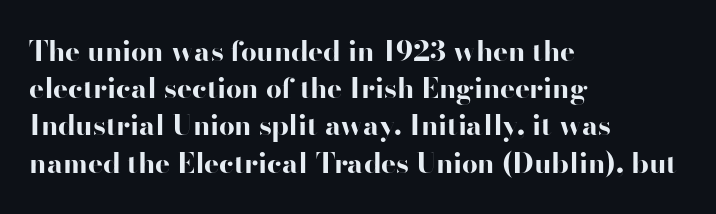
{"serif": "no", "italic": "no", "bold": "yes", "weight": "bold", "width": "wide", "stroke_contrast": "high", "x_height": "small", "monospaced": "no", "underline": "no", "align": "left", "line_spacing": "normal", "line_spacing_ratio": 1.33, "letter_spacing": "normal", "letter_spacing_em": 0.0, "glyph_px": 28}
